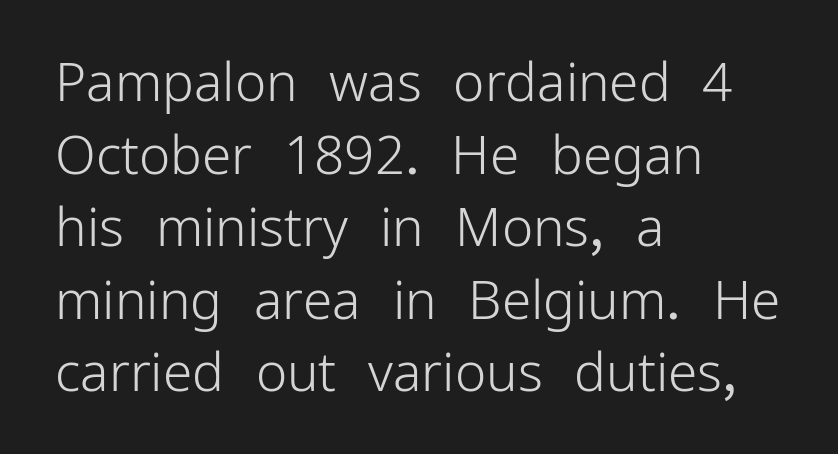
Q: Is the text bold? A: No.
Q: Is the text italic (slanted)? A: No, it is upright.
Q: Is the typeface a serif or a sans-serif typeface? A: Sans-serif.
Q: Is the text underlined? A: No.
Q: How is the paragraph aligned? A: Left-aligned.
Q: Is the spacing between letters normal or unusually wide? A: Normal.
Q: Is the spacing between lines tight, normal or loose? A: Normal.
Q: Width (condensed, normal, or wide)? A: Normal.
Q: Stroke contrast? A: Low.
Q: x-height? A: Medium.
Q: Monospaced? A: No.
